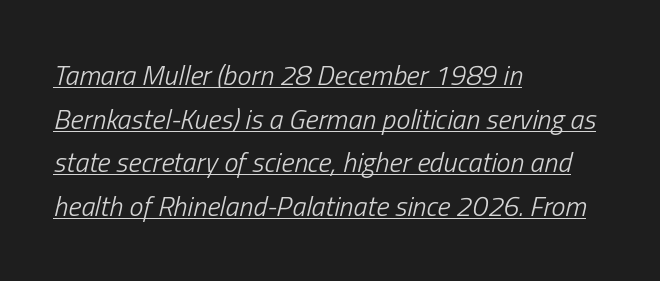
Q: Is the text bold? A: No.
Q: Is the text italic (slanted)? A: Yes, it leans right by about 13 degrees.
Q: Is the text underlined? A: Yes.
Q: How is the paragraph aligned? A: Left-aligned.
Q: Is the spacing between letters normal or unusually wide? A: Normal.
Q: Is the spacing between lines tight, normal or loose? A: Normal.
Q: Width (condensed, normal, or wide)? A: Condensed.
Q: Stroke contrast? A: Low.
Q: x-height? A: Medium.
Q: Monospaced? A: No.
